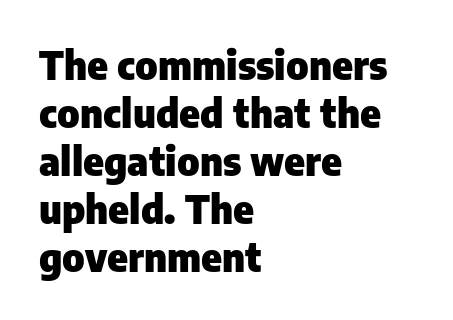
The image shows 39 px heavy sans-serif type, upright; set left-aligned, line spacing 1.23x, normal letter spacing, not underlined; low stroke contrast and a medium x-height.
